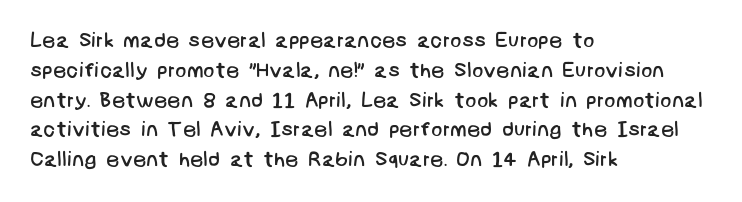
Q: Is the text bold? A: No.
Q: Is the text underlined? A: No.
Q: How is the paragraph aligned? A: Left-aligned.
Q: Is the spacing between letters normal or unusually wide? A: Normal.
Q: Is the spacing between lines tight, normal or loose? A: Normal.
